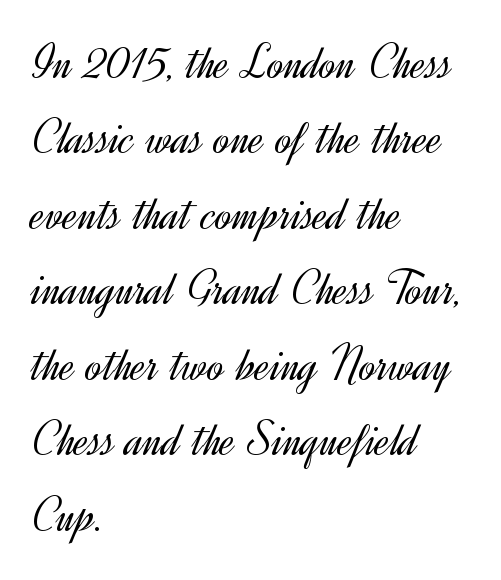
{"serif": "no", "bold": "no", "weight": "light", "width": "normal", "x_height": "small", "monospaced": "no", "underline": "no", "align": "left", "line_spacing": "normal", "line_spacing_ratio": 1.51, "letter_spacing": "normal", "letter_spacing_em": 0.0, "glyph_px": 50}
